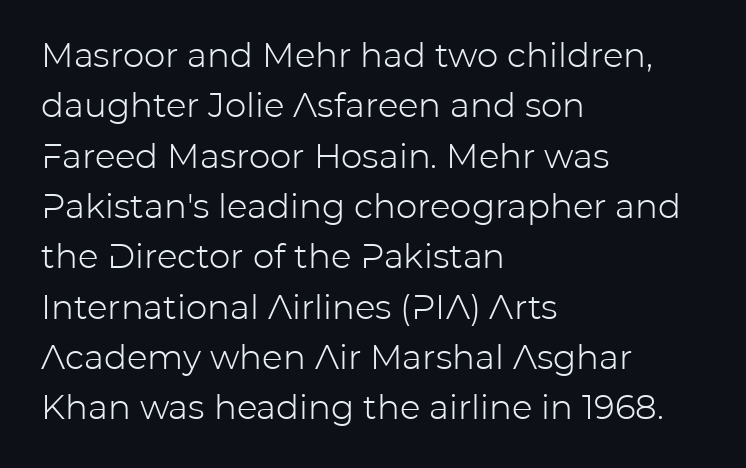
Q: Is the text bold? A: No.
Q: Is the text italic (slanted)? A: No, it is upright.
Q: Is the typeface a serif or a sans-serif typeface? A: Sans-serif.
Q: Is the text underlined? A: No.
Q: How is the paragraph aligned? A: Left-aligned.
Q: Is the spacing between letters normal or unusually wide? A: Normal.
Q: Is the spacing between lines tight, normal or loose? A: Normal.
Q: Width (condensed, normal, or wide)? A: Normal.
Q: Stroke contrast? A: Low.
Q: x-height? A: Medium.
Q: Monospaced? A: No.
